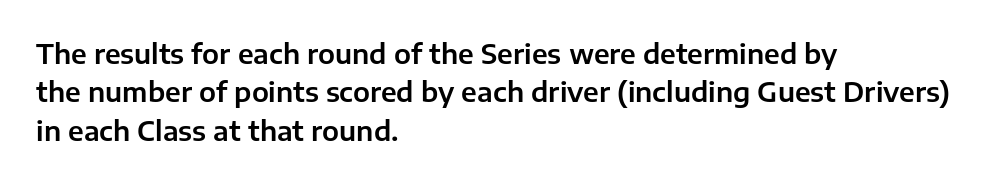
Compared with typical paragraphs, the rows here are spaced about the same. Posture: straight, roman, zero tilt. Inter-character spacing is left at the font's built-in metrics. The space beneath each line is pristine and unruled. The compositor pushed each line to the left boundary.
